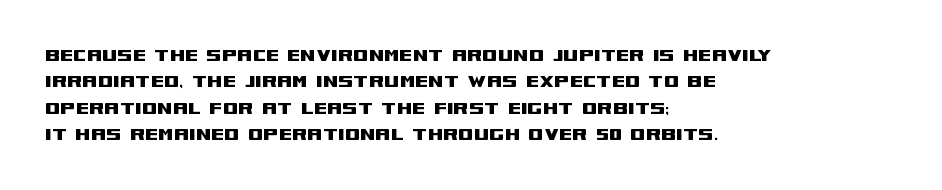
This rendering features lettering with no underline. Horizontal alignment here is leftward, the default for most running prose. These lines keep a tight, regular rhythm from letter to letter. A typesetter would mark this as roman, not italic.
